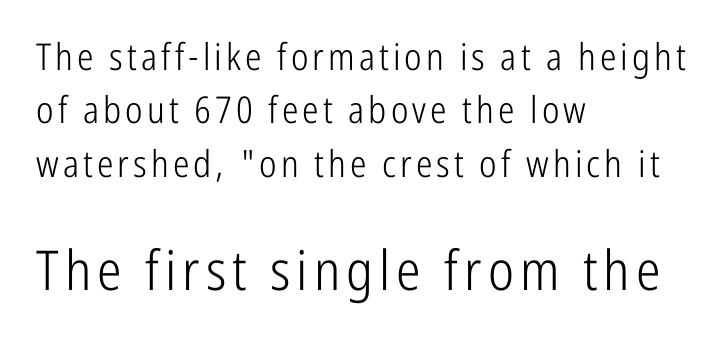
This layout puts the modest block above and the oversized block below. Does the type have serifs? No, each stem ends abruptly. Is there much room between lines? A standard amount, neither cramped nor airy. It's the straight-up-and-down kind of type. The letters advance in unequal steps, a hallmark of proportional type.
